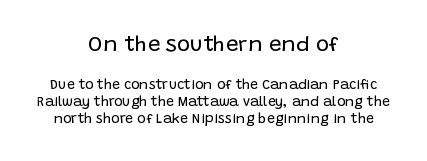
Q: Is the text bold? A: No.
Q: Is the text italic (slanted)? A: No, it is upright.
Q: Is the text underlined? A: No.
Q: How is the paragraph aligned? A: Centered.
Q: Is the spacing between letters normal or unusually wide? A: Normal.
Q: Which block of text is set in a larger size, the first (top) or the second (bottom)? A: The first (top) one.
